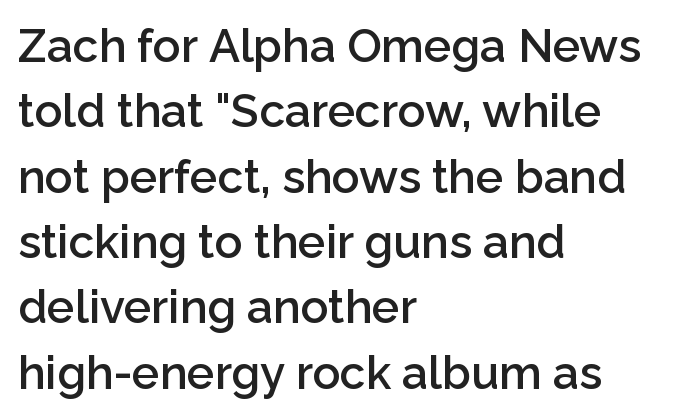
Q: Is the text bold? A: Semi-bold.
Q: Is the text italic (slanted)? A: No, it is upright.
Q: Is the typeface a serif or a sans-serif typeface? A: Sans-serif.
Q: Is the text underlined? A: No.
Q: How is the paragraph aligned? A: Left-aligned.
Q: Is the spacing between letters normal or unusually wide? A: Normal.
Q: Is the spacing between lines tight, normal or loose? A: Normal.
Q: Width (condensed, normal, or wide)? A: Normal.
Q: Stroke contrast? A: Low.
Q: x-height? A: Medium.
Q: Monospaced? A: No.
